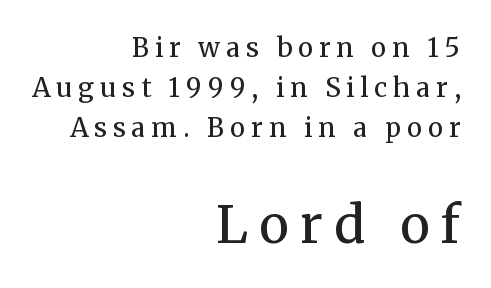
The image shows 51 px regular-weight serif type, upright; set right-aligned, normal line spacing (1.54x), unusually wide letter spacing (+0.23 em), not underlined; the second (bottom) block is 1.96x larger; medium stroke contrast and a medium x-height.
